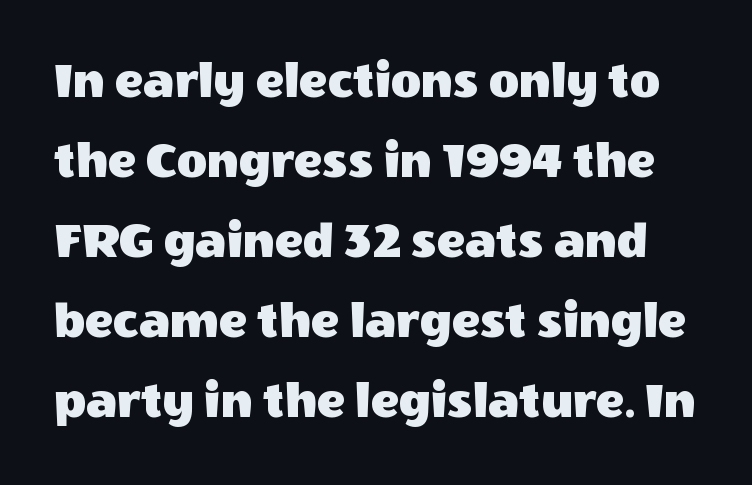
Q: Is the text italic (slanted)? A: No, it is upright.
Q: Is the typeface a serif or a sans-serif typeface? A: Sans-serif.
Q: Is the text underlined? A: No.
Q: Is the spacing between letters normal or unusually wide? A: Normal.
Q: Is the spacing between lines tight, normal or loose? A: Normal.
Q: Width (condensed, normal, or wide)? A: Normal.
Q: x-height? A: Large.
Q: Monospaced? A: No.
